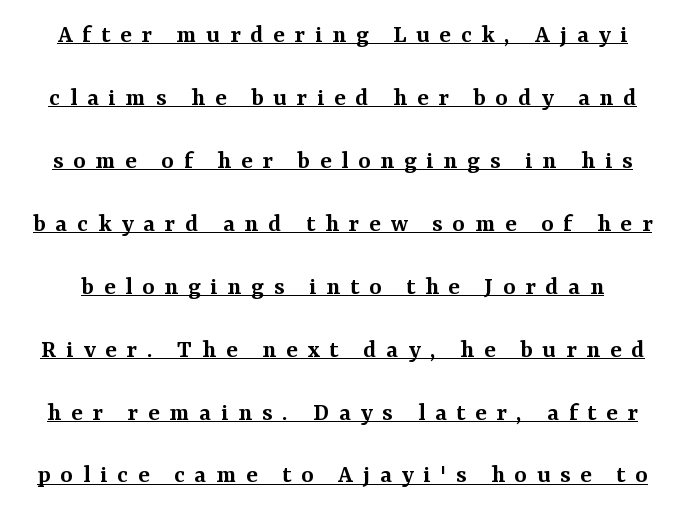
The image shows 26 px text type, upright; set loose line spacing (2.42x), unusually wide letter spacing (+0.38 em), underlined.
